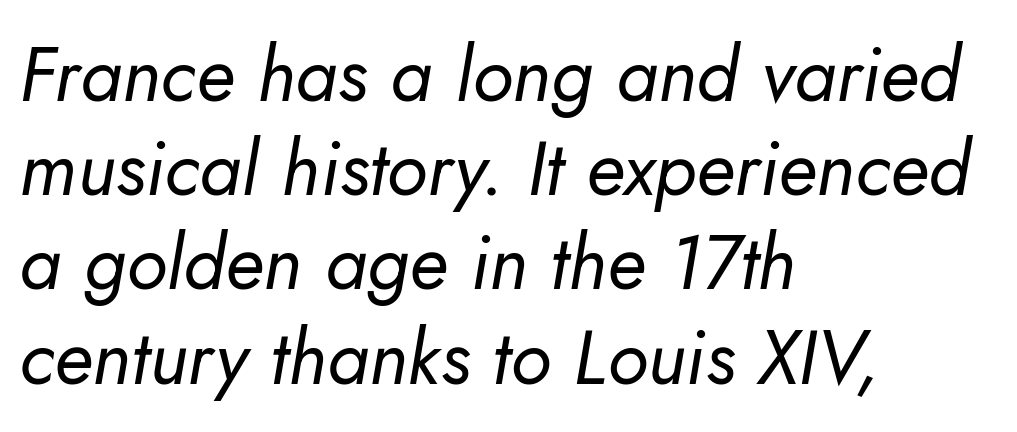
Q: Is the text bold? A: No.
Q: Is the text italic (slanted)? A: Yes, it leans right by about 5 degrees.
Q: Is the text underlined? A: No.
Q: How is the paragraph aligned? A: Left-aligned.
Q: Is the spacing between letters normal or unusually wide? A: Normal.
Q: Width (condensed, normal, or wide)? A: Normal.
Q: Stroke contrast? A: Low.
Q: x-height? A: Small.
Q: Monospaced? A: No.
